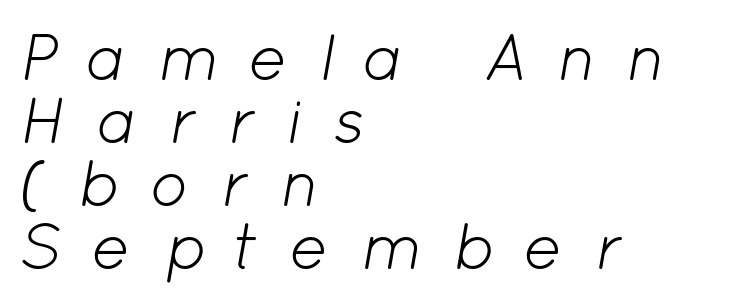
{"italic": "yes", "lean": "right", "slant_degrees": 12, "bold": "no", "weight": "light", "width": "normal", "stroke_contrast": "low", "x_height": "medium", "monospaced": "no", "underline": "no", "align": "left", "line_spacing": "tight", "line_spacing_ratio": 0.97, "letter_spacing": "wide", "letter_spacing_em": 0.46, "glyph_px": 65}
